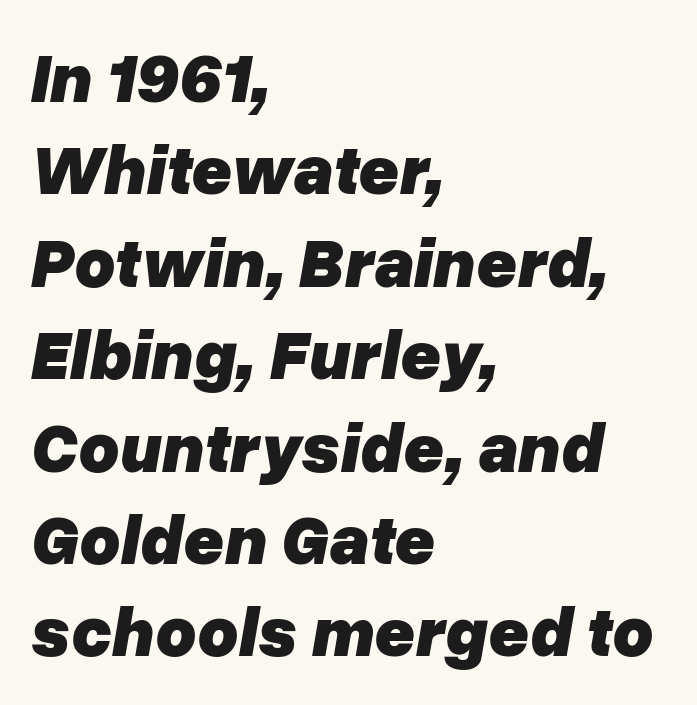
Does extra space separate the letters? No, they use regular spacing. Baseline-to-baseline distance is the conventional proportion of letter height. If you drew a line through each stem, it would be angled. Character widths vary here, with narrow letters taking less room than wide ones. Students, this is bold: see how much ink each stroke carries.
